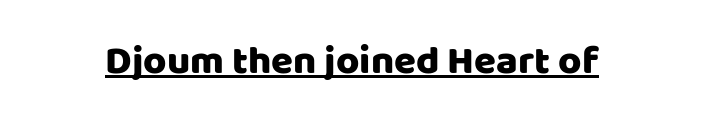
Q: Is the text italic (slanted)? A: No, it is upright.
Q: Is the typeface a serif or a sans-serif typeface? A: Sans-serif.
Q: Is the text underlined? A: Yes.
Q: Is the spacing between letters normal or unusually wide? A: Normal.
Q: Width (condensed, normal, or wide)? A: Normal.
Q: Stroke contrast? A: Low.
Q: x-height? A: Large.
Q: Monospaced? A: No.
